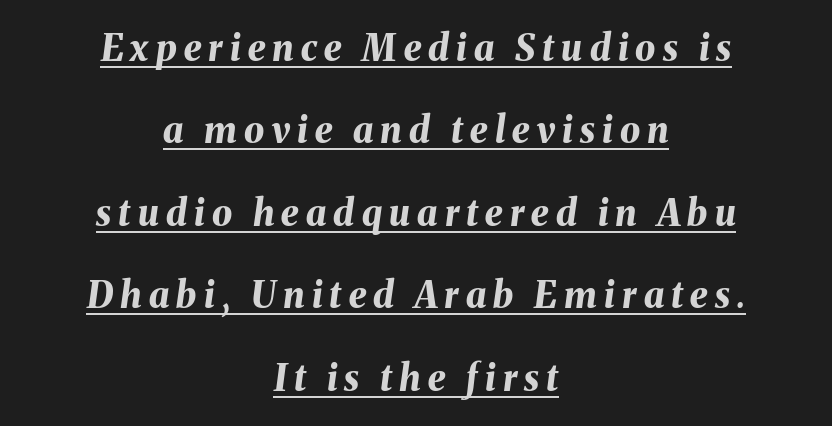
The image shows 36 px bold type, italic (leaning right); set centered, loose line spacing (2.29x), unusually wide letter spacing (+0.2 em), underlined; medium stroke contrast and a medium x-height.
